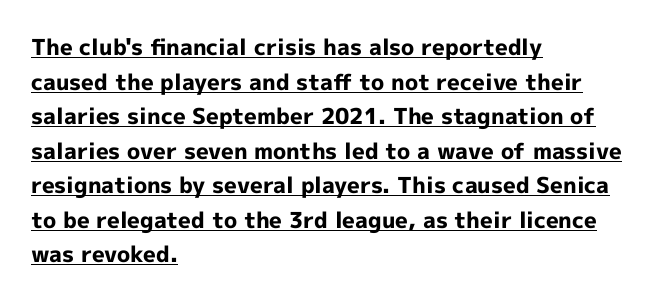
{"italic": "no", "bold": "yes", "underline": "yes", "align": "left", "line_spacing": "normal", "line_spacing_ratio": 1.57, "letter_spacing": "normal", "letter_spacing_em": 0.0, "glyph_px": 22}
